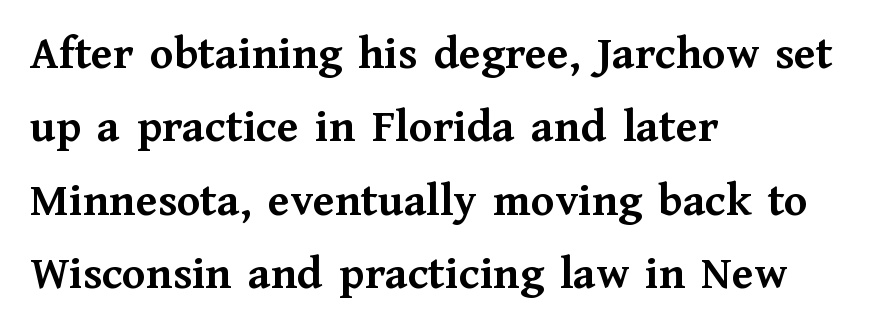
Q: Is the text bold? A: Yes.
Q: Is the text italic (slanted)? A: No, it is upright.
Q: Is the typeface a serif or a sans-serif typeface? A: Serif.
Q: Is the text underlined? A: No.
Q: How is the paragraph aligned? A: Left-aligned.
Q: Is the spacing between letters normal or unusually wide? A: Normal.
Q: Is the spacing between lines tight, normal or loose? A: Normal.
Q: Width (condensed, normal, or wide)? A: Normal.
Q: Stroke contrast? A: Medium.
Q: x-height? A: Medium.
Q: Monospaced? A: No.
